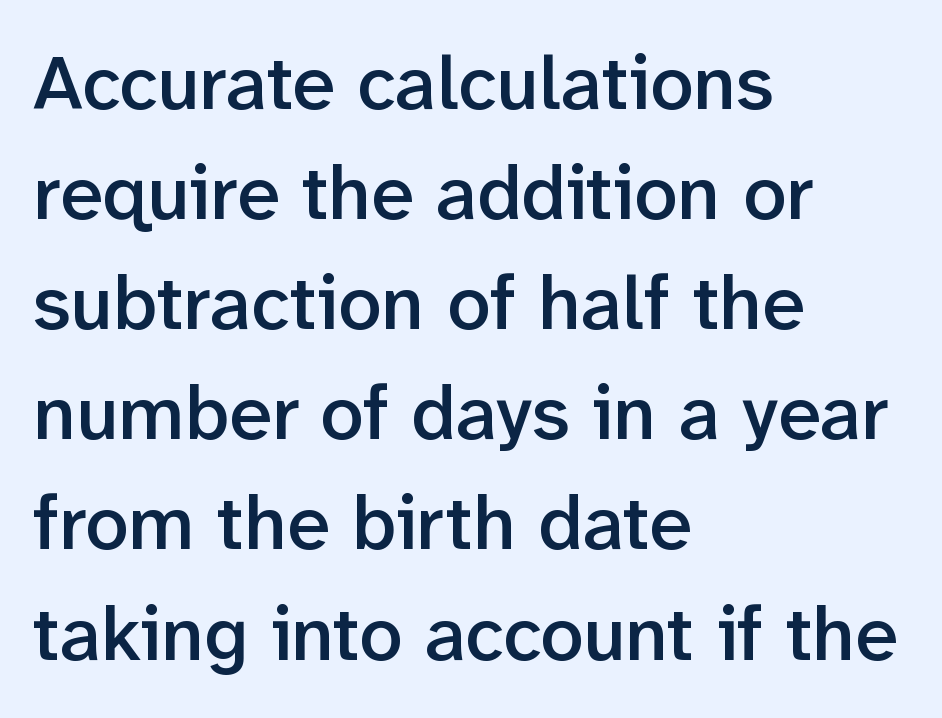
Q: Is the text bold? A: Semi-bold.
Q: Is the text italic (slanted)? A: No, it is upright.
Q: Is the typeface a serif or a sans-serif typeface? A: Sans-serif.
Q: Is the text underlined? A: No.
Q: How is the paragraph aligned? A: Left-aligned.
Q: Is the spacing between letters normal or unusually wide? A: Normal.
Q: Is the spacing between lines tight, normal or loose? A: Normal.
Q: Width (condensed, normal, or wide)? A: Normal.
Q: Stroke contrast? A: Low.
Q: x-height? A: Medium.
Q: Monospaced? A: No.
